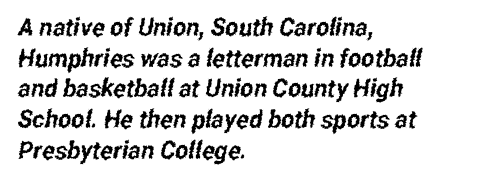
{"underline": "no", "align": "left", "line_spacing_ratio": 1.23, "letter_spacing": "normal", "letter_spacing_em": 0.0, "glyph_px": 25}
